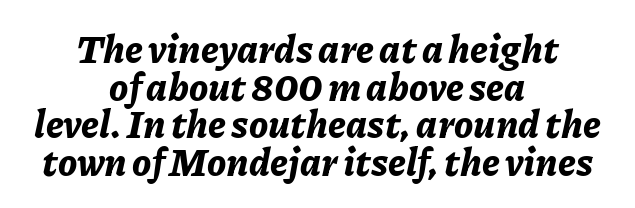
The image shows 38 px bold type, italic (leaning right); set centered, tight line spacing (0.99x), normal letter spacing, not underlined; low stroke contrast and a medium x-height.
